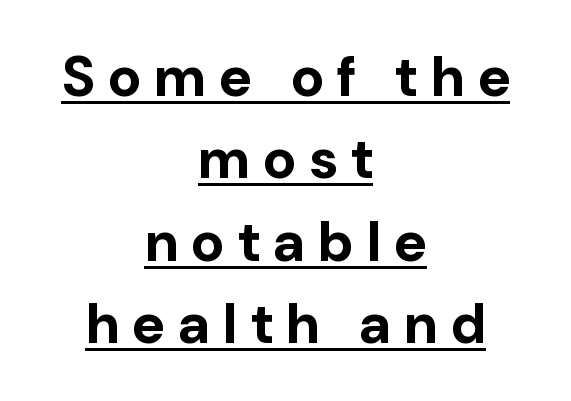
The image shows 56 px bold sans-serif type, upright; set centered, normal line spacing (1.47x), unusually wide letter spacing (+0.25 em), underlined; low stroke contrast and a medium x-height.
